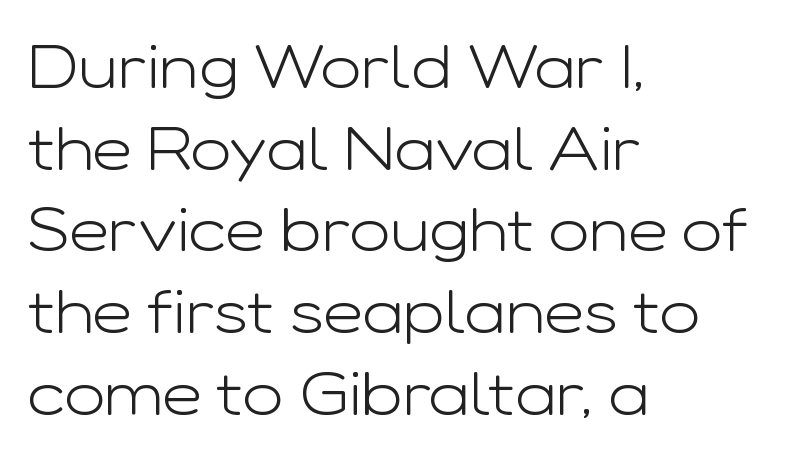
The image shows 61 px light, wide sans-serif type, upright; set left-aligned, normal line spacing (1.34x), normal letter spacing, not underlined; low stroke contrast and a medium x-height.
